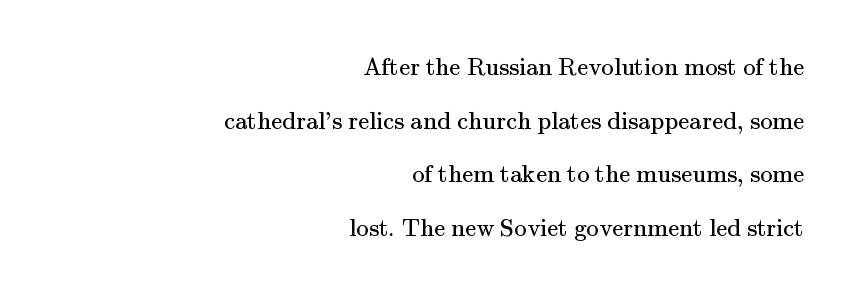
The image shows 25 px text type, upright; set right-aligned, loose line spacing (2.15x), normal letter spacing, not underlined.
